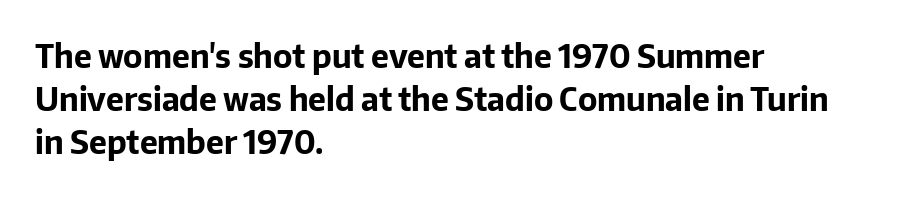
The image shows 32 px bold sans-serif type, upright; set left-aligned, normal line spacing (1.34x), normal letter spacing, not underlined; low stroke contrast and a medium x-height.
